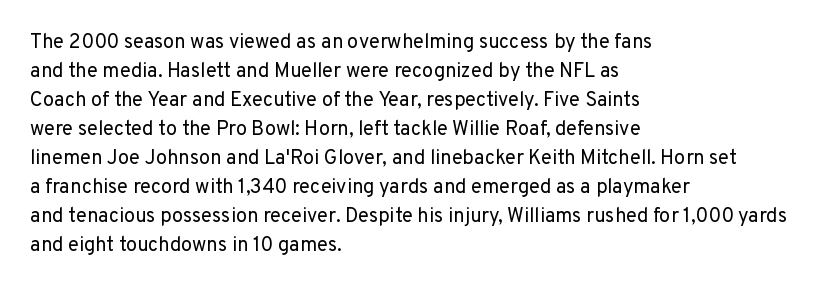
The image shows 20 px text type, upright; set left-aligned, normal line spacing (1.45x), normal letter spacing, not underlined.
